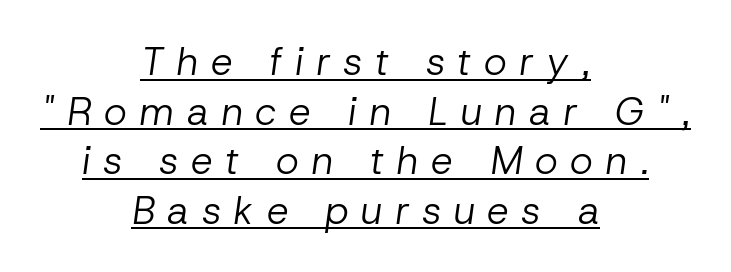
The image shows 39 px regular-weight type, italic (leaning right); set centered, normal line spacing (1.27x), unusually wide letter spacing (+0.32 em), underlined; low stroke contrast and a medium x-height.
